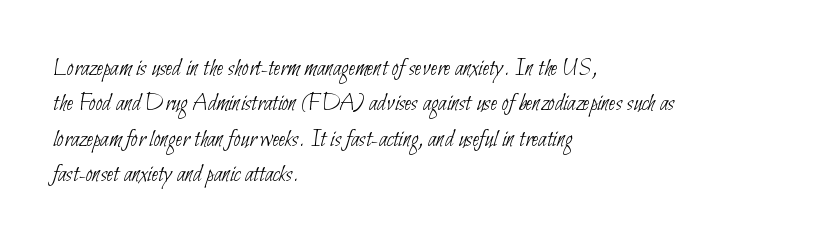
The image shows 25 px text type; set left-aligned, normal line spacing (1.42x), normal letter spacing, not underlined.
